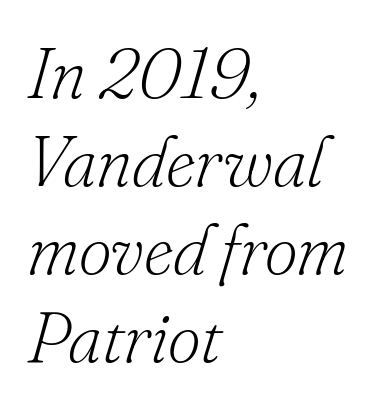
The passage shown is typeset with a serif family. The string is rendered with underlining switched off. Does the lettering tilt? It does — this is italic. These lines are set flush left with a ragged right edge. Looks like regular typesetting: each glyph gets only the width it needs. Tracking here is standard; glyphs follow each other at the usual distance.
